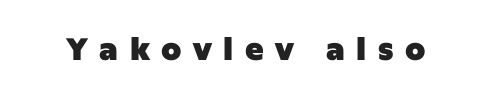
Quick note: not italic, upright. This rendering widens character spacing well past its baseline value. The specimen omits any rule beneath the text block's lines. Each letter keeps its own natural width here, so spacing adapts to shape. These words are printed bold, with thick strokes throughout. The text was rendered using a sans face with plain stroke endings.
